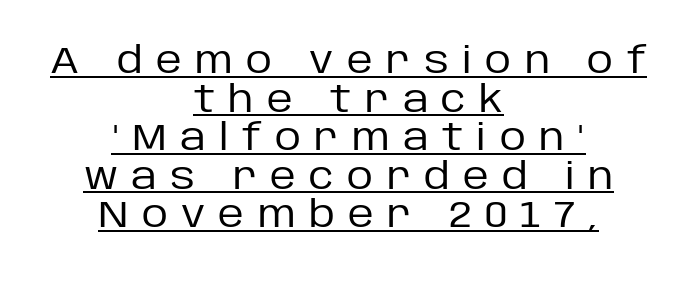
{"serif": "no", "italic": "no", "bold": "no", "weight": "regular", "width": "normal", "stroke_contrast": "low", "x_height": "large", "monospaced": "no", "underline": "yes", "align": "center", "line_spacing": "tight", "line_spacing_ratio": 1.07, "letter_spacing": "wide", "letter_spacing_em": 0.37, "glyph_px": 36}
